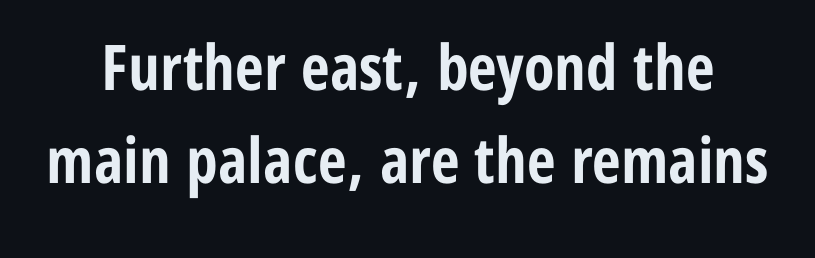
Q: Is the text bold? A: Yes.
Q: Is the text italic (slanted)? A: No, it is upright.
Q: Is the typeface a serif or a sans-serif typeface? A: Sans-serif.
Q: Is the text underlined? A: No.
Q: Is the spacing between letters normal or unusually wide? A: Normal.
Q: Is the spacing between lines tight, normal or loose? A: Normal.
Q: Width (condensed, normal, or wide)? A: Condensed.
Q: Stroke contrast? A: Low.
Q: x-height? A: Medium.
Q: Monospaced? A: No.
